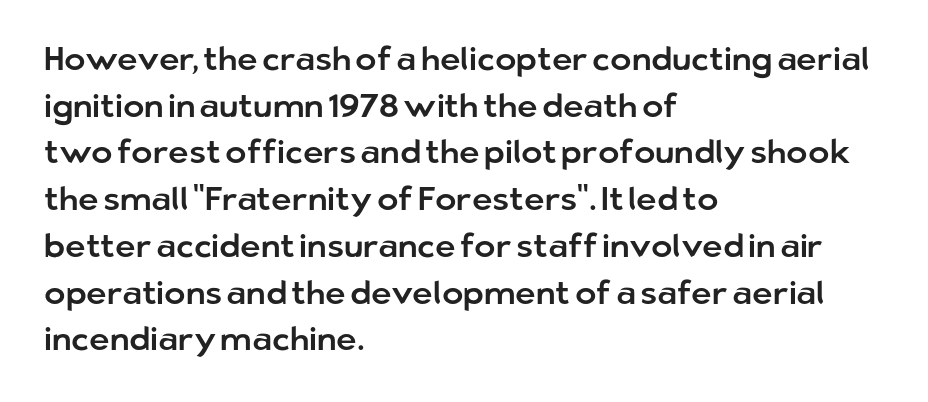
Whoever set this chose a conventional vertical rhythm. The rendering anchors every line to the left-hand side. A typesetter would label this face a sans. A typesetter would call this proportional, since set widths differ per character. You can tell it's not italic because the verticals are truly vertical. Plain, unruled lines of type.
